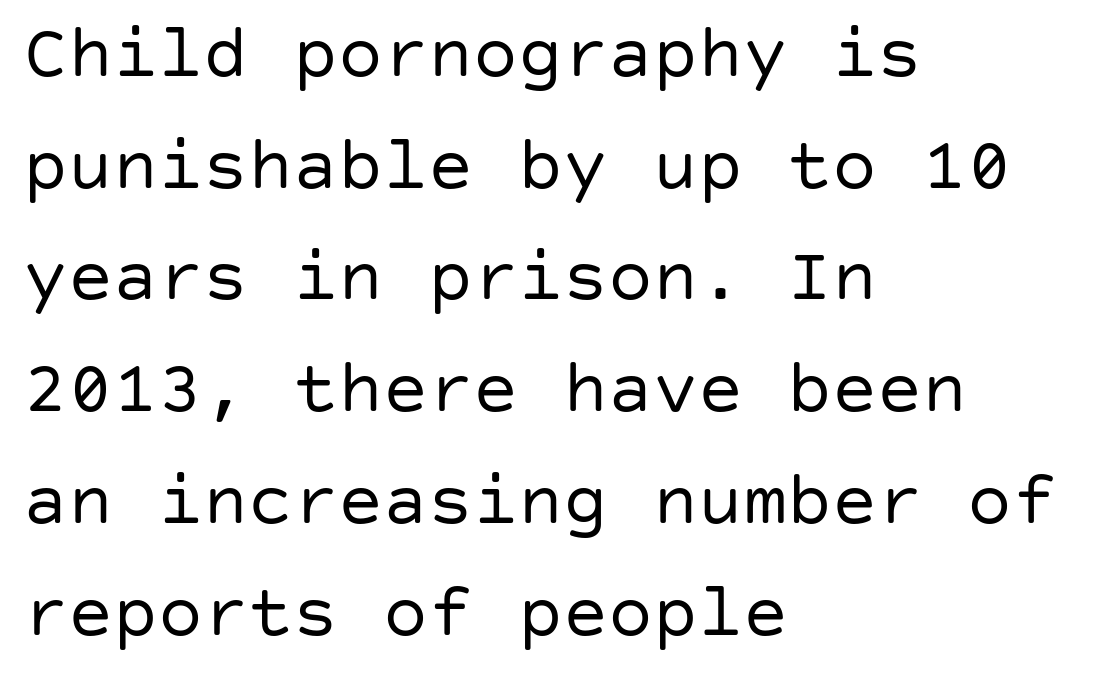
Q: Is the text bold? A: No.
Q: Is the text italic (slanted)? A: No, it is upright.
Q: Is the typeface a serif or a sans-serif typeface? A: Sans-serif.
Q: Is the text underlined? A: No.
Q: How is the paragraph aligned? A: Left-aligned.
Q: Is the spacing between letters normal or unusually wide? A: Normal.
Q: Is the spacing between lines tight, normal or loose? A: Normal.
Q: Width (condensed, normal, or wide)? A: Normal.
Q: Stroke contrast? A: Low.
Q: x-height? A: Large.
